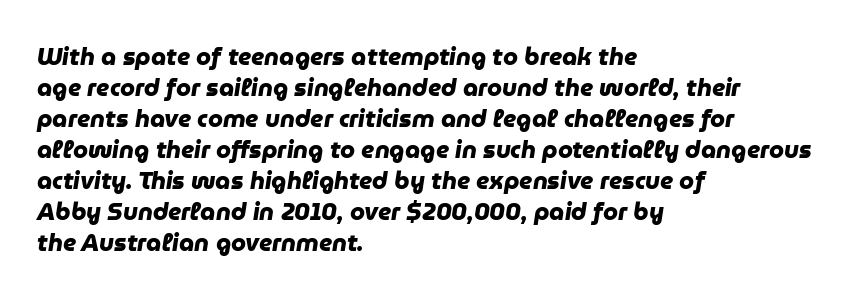
As a designer I'd log this as weight 700, bold. Short note: letters normally spaced. Leftover space on each line is placed entirely after the last word. The rendering uses a moderate line-height, typical for paragraphs. Unmarked baselines from the first word to the last.
